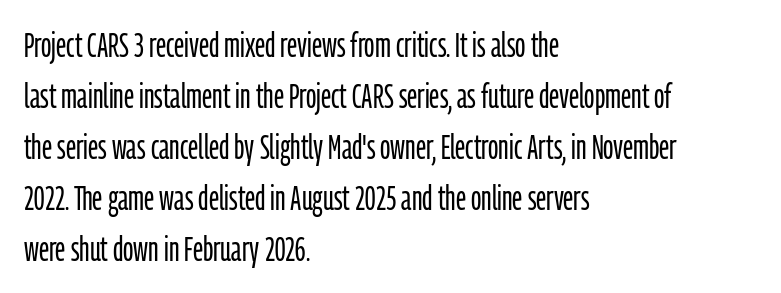
{"serif": "no", "italic": "no", "bold": "no", "weight": "light", "width": "condensed", "stroke_contrast": "low", "x_height": "medium", "monospaced": "no", "underline": "no", "align": "left", "line_spacing": "normal", "line_spacing_ratio": 1.5, "letter_spacing": "normal", "letter_spacing_em": 0.0, "glyph_px": 34}
